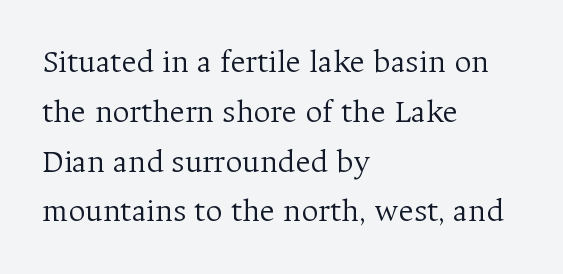
{"serif": "yes", "italic": "no", "bold": "no", "weight": "light", "width": "normal", "stroke_contrast": "medium", "x_height": "medium", "monospaced": "no", "underline": "no", "align": "left", "line_spacing": "normal", "line_spacing_ratio": 1.51, "letter_spacing": "normal", "letter_spacing_em": 0.0, "glyph_px": 33}
